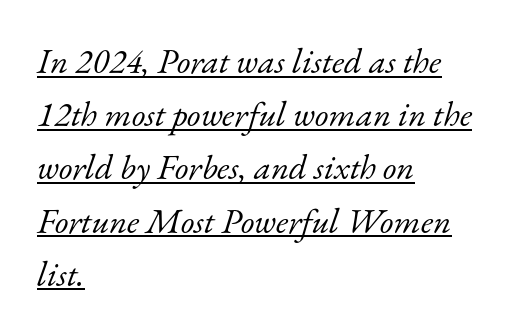
{"serif": "yes", "italic": "yes", "lean": "right", "slant_degrees": 17, "bold": "no", "weight": "light", "width": "normal", "stroke_contrast": "low", "x_height": "small", "monospaced": "no", "underline": "yes", "align": "left", "line_spacing": "normal", "line_spacing_ratio": 1.52, "letter_spacing": "normal", "letter_spacing_em": 0.0, "glyph_px": 35}
